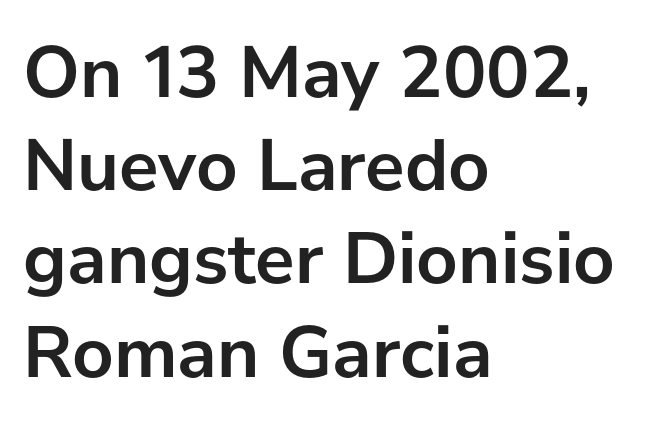
Q: Is the text bold? A: Yes.
Q: Is the text italic (slanted)? A: No, it is upright.
Q: Is the typeface a serif or a sans-serif typeface? A: Sans-serif.
Q: Is the text underlined? A: No.
Q: How is the paragraph aligned? A: Left-aligned.
Q: Is the spacing between letters normal or unusually wide? A: Normal.
Q: Is the spacing between lines tight, normal or loose? A: Normal.
Q: Width (condensed, normal, or wide)? A: Normal.
Q: Stroke contrast? A: Low.
Q: x-height? A: Medium.
Q: Monospaced? A: No.
